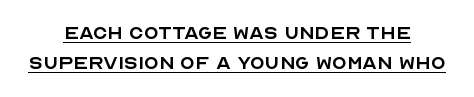
The face looks like a standard text weight, possibly lighter. These lines stack symmetrically, like a column narrowing and widening about its center. The block of text has a typical density, with ordinary space between rows. The face used here appears with an underline applied. Glyph-to-glyph distance matches everyday printed text. Notice how the stems are strictly vertical — no italics here.
